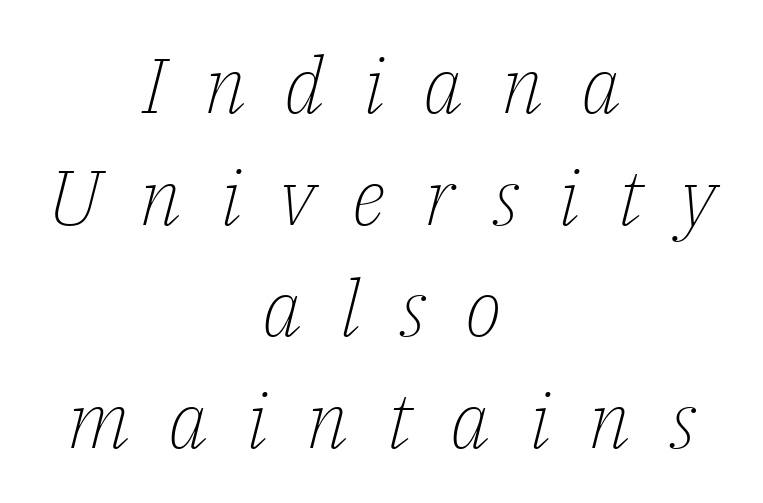
The image shows 78 px light serif type, italic (leaning right); set centered, normal line spacing (1.43x), unusually wide letter spacing (+0.49 em), not underlined; low stroke contrast and a medium x-height.
